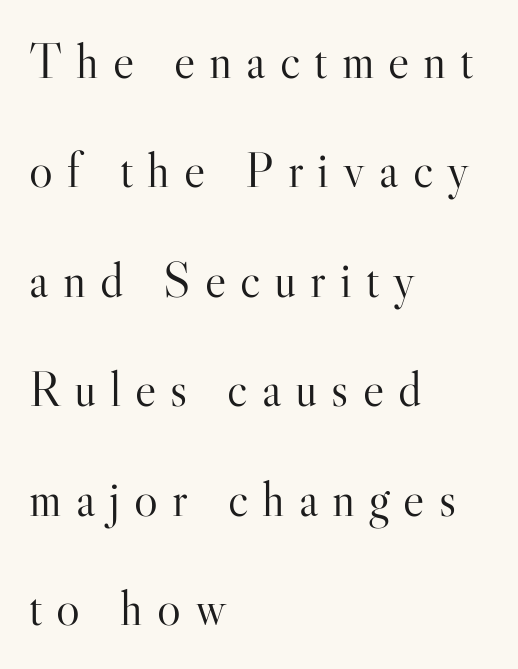
The image shows 50 px light serif type, upright; set left-aligned, loose line spacing (2.19x), unusually wide letter spacing (+0.28 em), not underlined; high stroke contrast and a small x-height.
